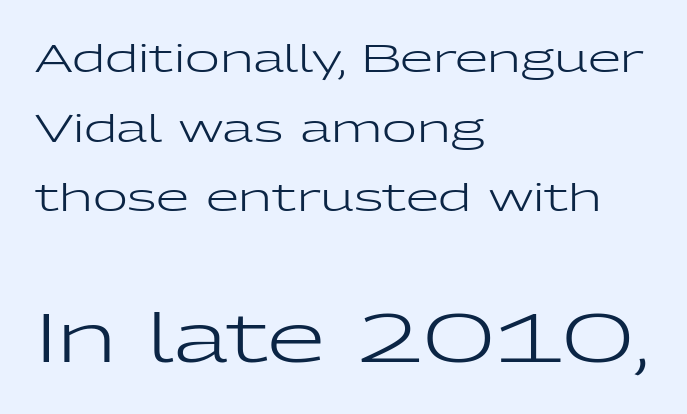
The image shows 67 px regular-weight, wide sans-serif type, upright; set left-aligned, line spacing 1.83x, normal letter spacing, not underlined; the second (bottom) block is 1.76x larger; low stroke contrast and a medium x-height.
